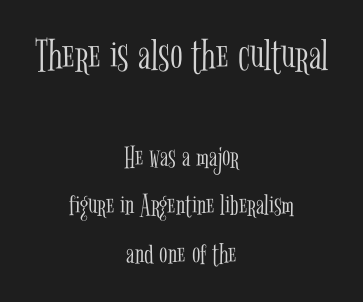
{"serif": "yes", "italic": "no", "bold": "no", "weight": "light", "width": "condensed", "stroke_contrast": "low", "x_height": "medium", "monospaced": "no", "underline": "no", "align": "center", "line_spacing": "normal", "line_spacing_ratio": 1.55, "letter_spacing": "normal", "letter_spacing_em": 0.0, "larger_block": "first", "size_ratio": 1.52, "glyph_px": 47}
